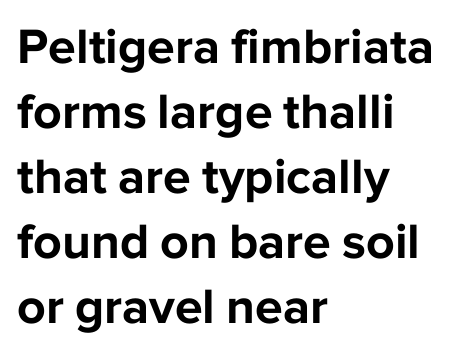
Q: Is the text bold? A: Yes.
Q: Is the text italic (slanted)? A: No, it is upright.
Q: Is the typeface a serif or a sans-serif typeface? A: Sans-serif.
Q: Is the text underlined? A: No.
Q: How is the paragraph aligned? A: Left-aligned.
Q: Is the spacing between letters normal or unusually wide? A: Normal.
Q: Is the spacing between lines tight, normal or loose? A: Normal.
Q: Width (condensed, normal, or wide)? A: Normal.
Q: Stroke contrast? A: Low.
Q: x-height? A: Medium.
Q: Monospaced? A: No.
